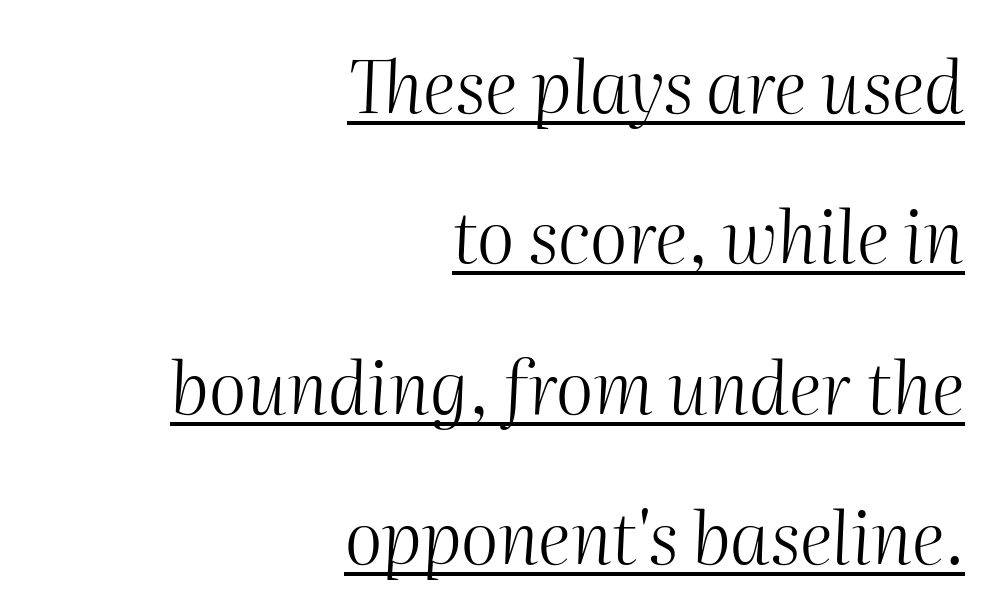
The image shows 72 px light type, italic (leaning right); set right-aligned, loose line spacing (2.09x), normal letter spacing, underlined; medium stroke contrast and a medium x-height.
